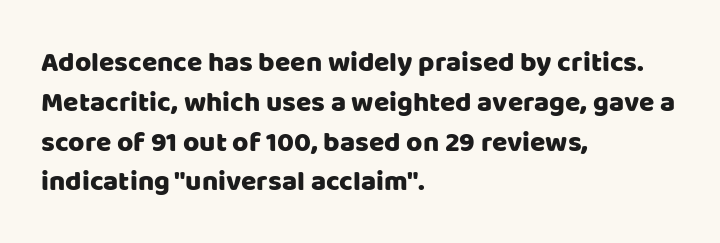
Q: Is the text italic (slanted)? A: No, it is upright.
Q: Is the typeface a serif or a sans-serif typeface? A: Sans-serif.
Q: Is the text underlined? A: No.
Q: How is the paragraph aligned? A: Left-aligned.
Q: Is the spacing between letters normal or unusually wide? A: Normal.
Q: Is the spacing between lines tight, normal or loose? A: Normal.
Q: Width (condensed, normal, or wide)? A: Normal.
Q: Stroke contrast? A: Low.
Q: x-height? A: Large.
Q: Monospaced? A: No.
